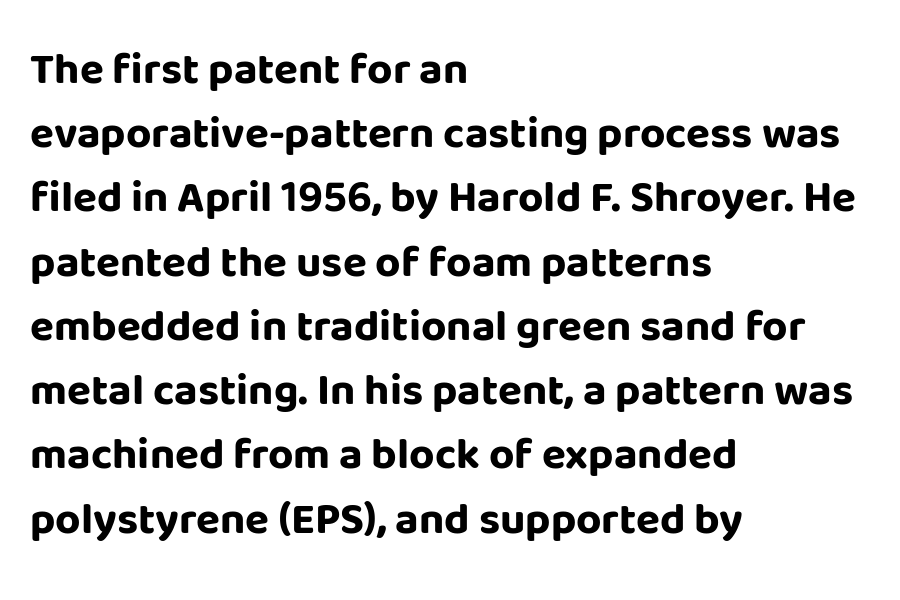
This rendering employs a face without finishing strokes, i.e., a sans-serif. The letters stand upright; this is a roman face. Horizontally, the lines are justified to the leading edge only. The font is running at its bold setting. Vertically, the passage feels balanced, rows spaced as you'd expect. A clean baseline with only descenders dipping below it.
